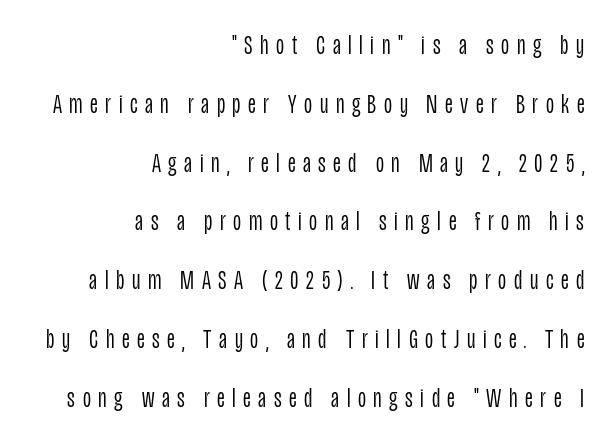
Think of a printed novel: that variable character pitch is what you see here. Horizontal alignment here is rightward, an uncommon choice for prose. Substantial extra tracking has been applied to these lines. Type without underlining. The designer dialed line spacing up above the default.
